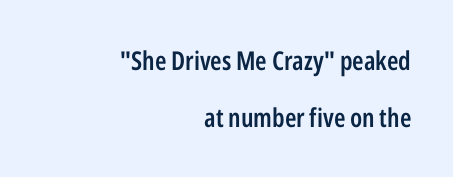
{"italic": "no", "bold": "semi", "underline": "no", "align": "right", "line_spacing": "loose", "line_spacing_ratio": 2.18, "letter_spacing": "normal", "letter_spacing_em": 0.0, "glyph_px": 26}
